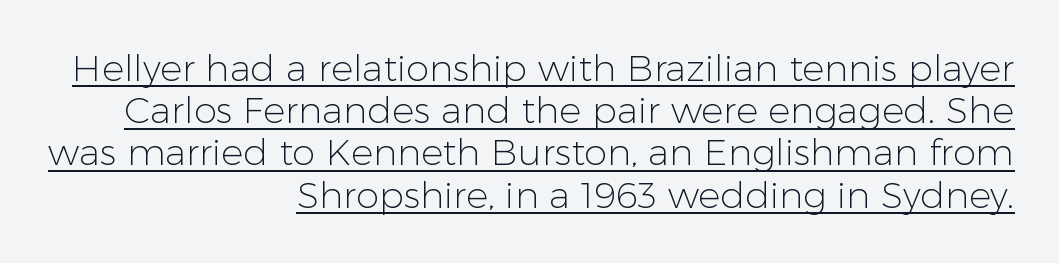
Q: Is the text bold? A: No.
Q: Is the text italic (slanted)? A: No, it is upright.
Q: Is the typeface a serif or a sans-serif typeface? A: Sans-serif.
Q: Is the text underlined? A: Yes.
Q: How is the paragraph aligned? A: Right-aligned.
Q: Is the spacing between letters normal or unusually wide? A: Normal.
Q: Is the spacing between lines tight, normal or loose? A: Tight.
Q: Width (condensed, normal, or wide)? A: Normal.
Q: Stroke contrast? A: Low.
Q: x-height? A: Medium.
Q: Monospaced? A: No.
